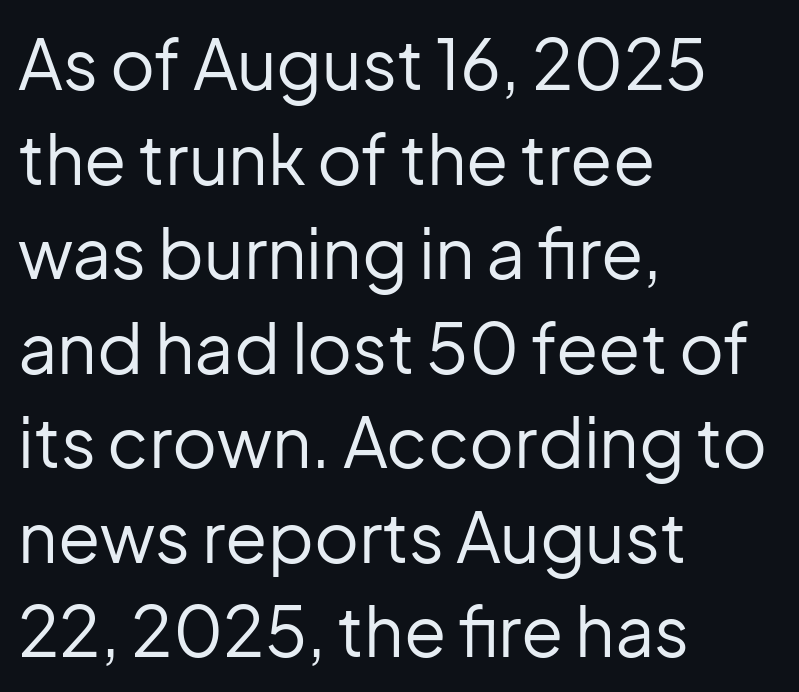
{"serif": "no", "italic": "no", "bold": "no", "weight": "regular", "width": "normal", "stroke_contrast": "low", "x_height": "medium", "monospaced": "no", "underline": "no", "align": "left", "line_spacing": "normal", "line_spacing_ratio": 1.37, "letter_spacing": "normal", "letter_spacing_em": 0.0, "glyph_px": 69}
